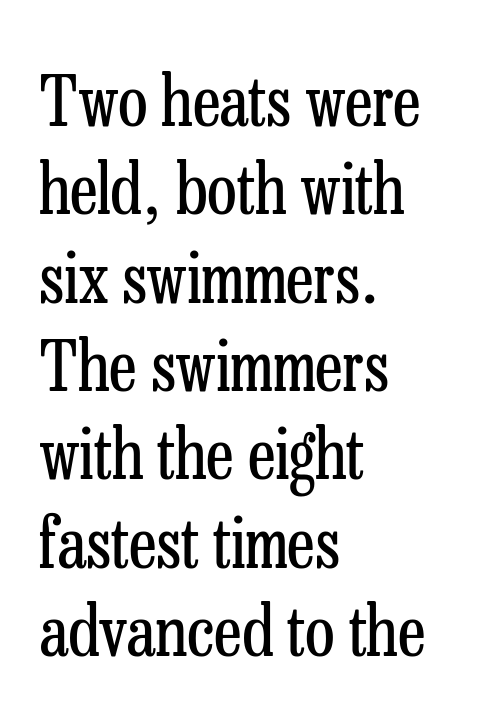
{"serif": "yes", "italic": "no", "bold": "no", "weight": "regular", "width": "condensed", "stroke_contrast": "low", "x_height": "medium", "monospaced": "no", "underline": "no", "align": "left", "line_spacing": "normal", "line_spacing_ratio": 1.28, "letter_spacing": "normal", "letter_spacing_em": 0.0, "glyph_px": 69}
